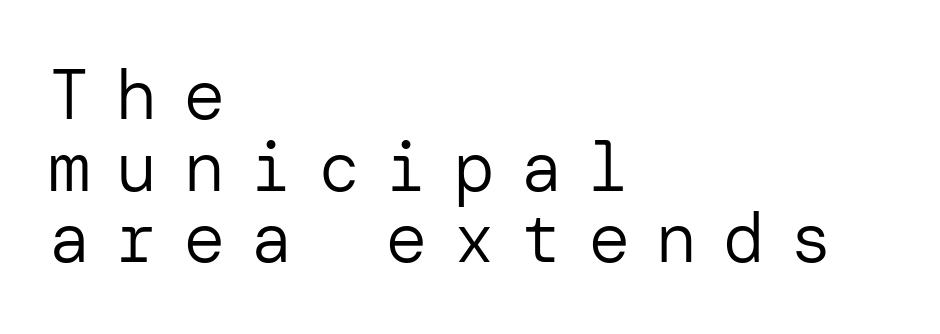
{"serif": "no", "italic": "no", "bold": "no", "weight": "regular", "width": "normal", "stroke_contrast": "low", "x_height": "medium", "underline": "no", "align": "left", "line_spacing": "tight", "line_spacing_ratio": 1.01, "letter_spacing": "wide", "letter_spacing_em": 0.35, "glyph_px": 71}
